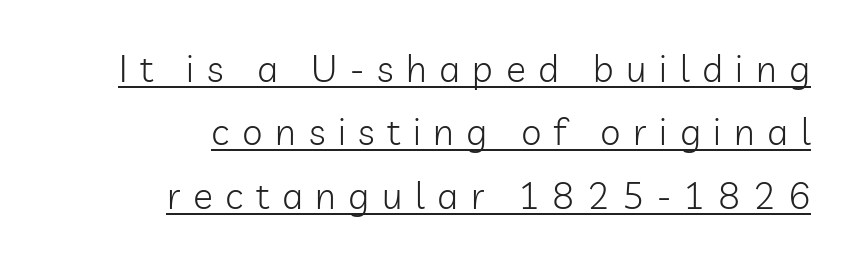
Q: Is the text bold? A: No.
Q: Is the text italic (slanted)? A: No, it is upright.
Q: Is the typeface a serif or a sans-serif typeface? A: Sans-serif.
Q: Is the text underlined? A: Yes.
Q: How is the paragraph aligned? A: Right-aligned.
Q: Is the spacing between letters normal or unusually wide? A: Unusually wide.
Q: Width (condensed, normal, or wide)? A: Normal.
Q: Stroke contrast? A: Low.
Q: x-height? A: Medium.
Q: Monospaced? A: No.
